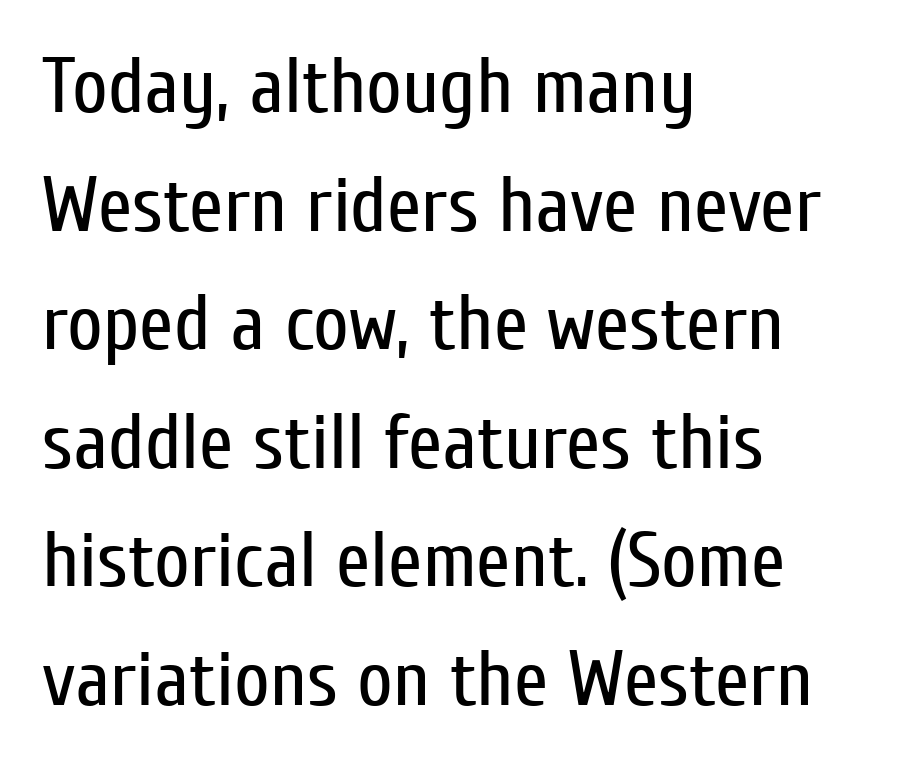
The image shows 78 px regular-weight, condensed sans-serif type, upright; set left-aligned, normal line spacing (1.52x), normal letter spacing, not underlined; low stroke contrast and a medium x-height.
